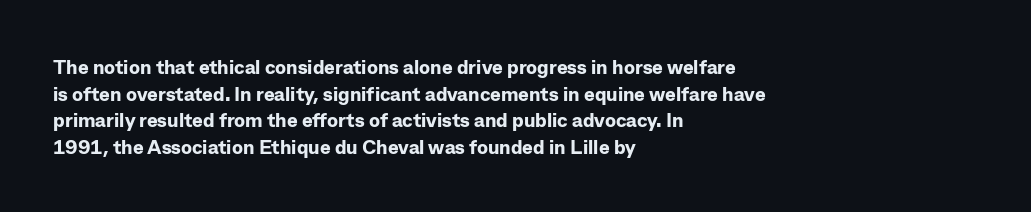
The typography opts for an upright posture over an oblique one. A classic flush-left, rag-right setting is used for this passage. Words appear dense and cohesive because spacing is normal. A full-strength bold gives these letters their thick strokes. Rule under the text: the space is simply empty.
